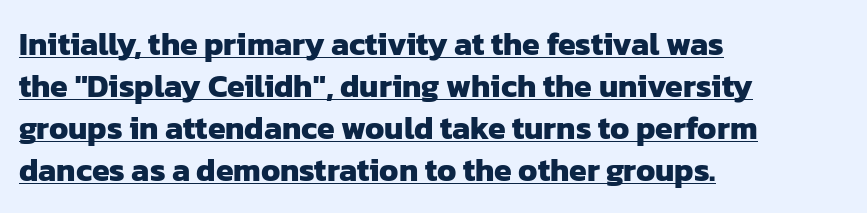
{"serif": "no", "bold": "yes", "weight": "heavy", "width": "normal", "stroke_contrast": "low", "x_height": "medium", "monospaced": "no", "underline": "yes", "align": "left", "line_spacing": "normal", "line_spacing_ratio": 1.31, "letter_spacing": "normal", "letter_spacing_em": 0.0, "glyph_px": 32}
